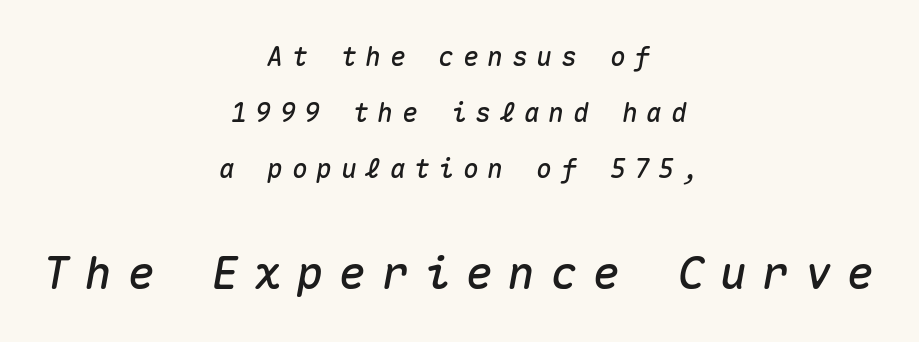
The image shows 45 px text type, italic (leaning right), monospaced; set centered, loose line spacing (2.15x), unusually wide letter spacing (+0.34 em), not underlined; the second (bottom) block is 1.73x larger; medium stroke contrast and a medium x-height.
